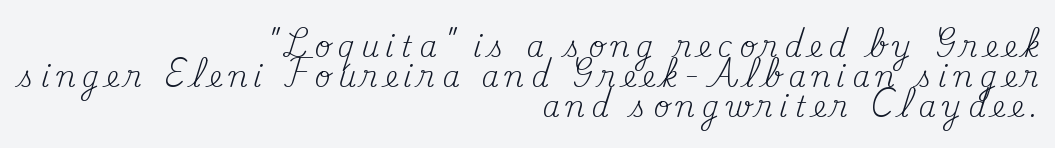
The image shows 28 px regular-weight serif type; set right-aligned, tight line spacing (1.08x), unusually wide letter spacing (+0.24 em), not underlined; medium stroke contrast and a small x-height.
